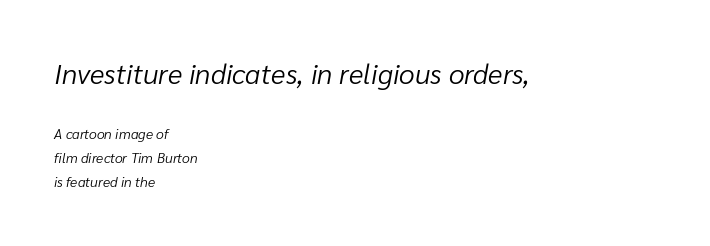
Q: Is the text bold? A: No.
Q: Is the text italic (slanted)? A: Yes, it leans right by about 10 degrees.
Q: Is the text underlined? A: No.
Q: How is the paragraph aligned? A: Left-aligned.
Q: Is the spacing between letters normal or unusually wide? A: Normal.
Q: Which block of text is set in a larger size, the first (top) or the second (bottom)? A: The first (top) one.
Q: Width (condensed, normal, or wide)? A: Normal.
Q: Stroke contrast? A: Low.
Q: x-height? A: Medium.
Q: Monospaced? A: No.
